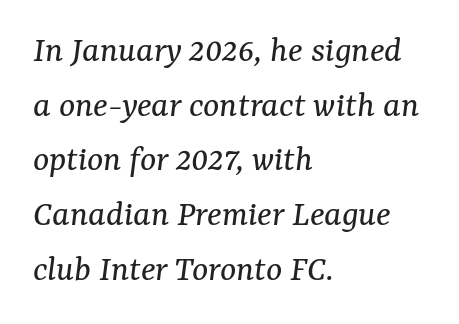
The image shows 38 px regular-weight serif type, italic (leaning right); set left-aligned, normal line spacing (1.44x), normal letter spacing, not underlined; medium stroke contrast and a medium x-height.
